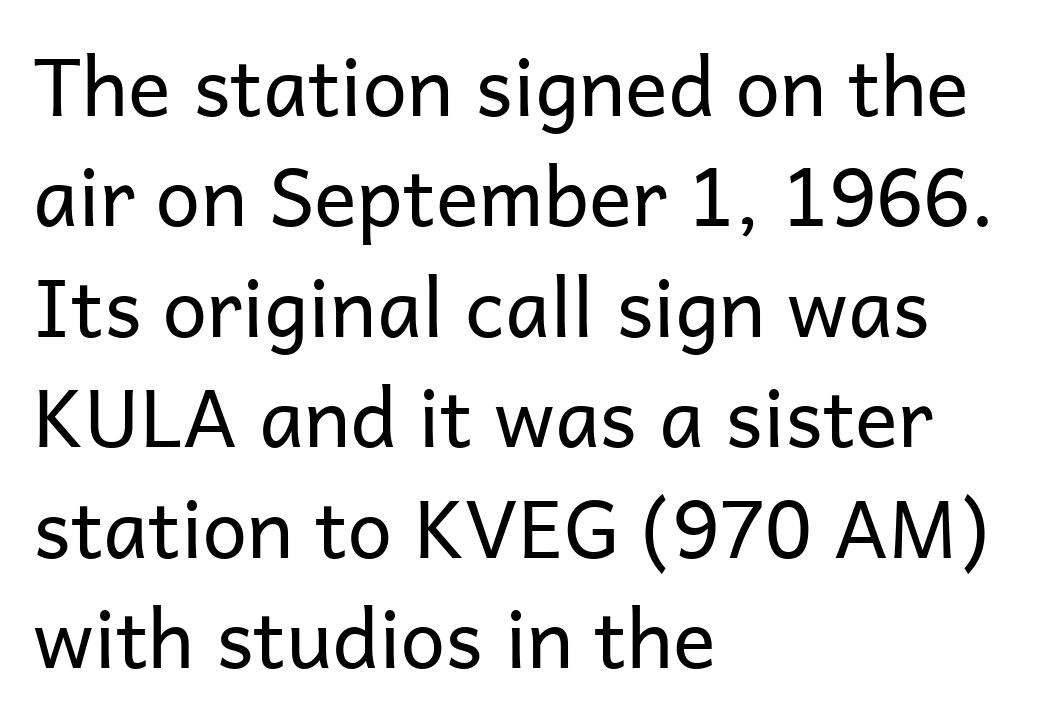
Q: Is the text bold? A: No.
Q: Is the text italic (slanted)? A: No, it is upright.
Q: Is the typeface a serif or a sans-serif typeface? A: Sans-serif.
Q: Is the text underlined? A: No.
Q: How is the paragraph aligned? A: Left-aligned.
Q: Is the spacing between letters normal or unusually wide? A: Normal.
Q: Is the spacing between lines tight, normal or loose? A: Normal.
Q: Width (condensed, normal, or wide)? A: Normal.
Q: Stroke contrast? A: Low.
Q: x-height? A: Medium.
Q: Monospaced? A: No.
